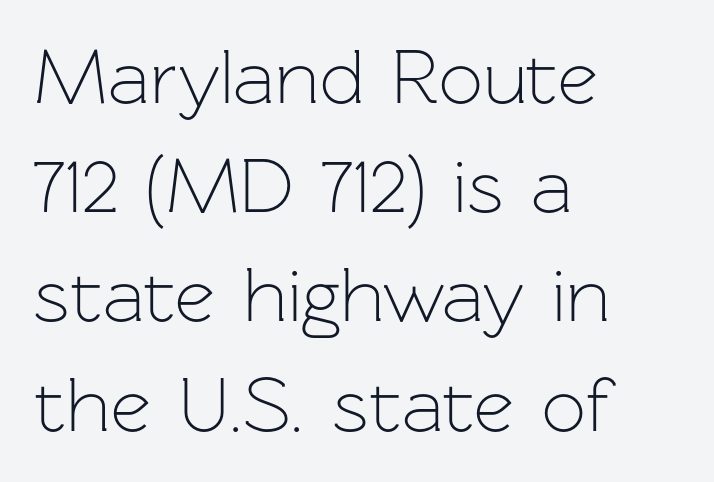
Q: Is the text bold? A: No.
Q: Is the text italic (slanted)? A: No, it is upright.
Q: Is the typeface a serif or a sans-serif typeface? A: Sans-serif.
Q: Is the text underlined? A: No.
Q: How is the paragraph aligned? A: Left-aligned.
Q: Is the spacing between letters normal or unusually wide? A: Normal.
Q: Is the spacing between lines tight, normal or loose? A: Normal.
Q: Width (condensed, normal, or wide)? A: Normal.
Q: Stroke contrast? A: Low.
Q: x-height? A: Medium.
Q: Monospaced? A: No.
